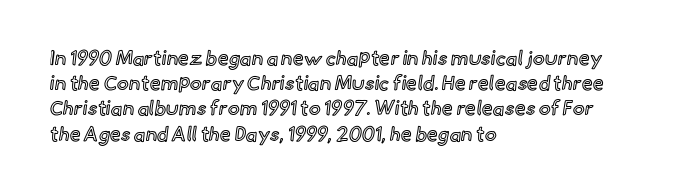
Q: Is the text italic (slanted)? A: Yes.
Q: Is the text underlined? A: No.
Q: How is the paragraph aligned? A: Left-aligned.
Q: Is the spacing between letters normal or unusually wide? A: Normal.
Q: Is the spacing between lines tight, normal or loose? A: Normal.
